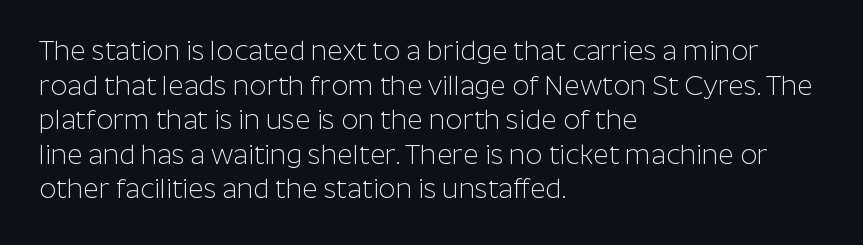
The block of text has a typical density, with ordinary space between rows. Which margin do the lines hug? The left one — the right edge is uneven. The space directly below the letters is spotless. This is the regular roman posture of the typeface. Does extra space separate the letters? No, they use regular spacing.
